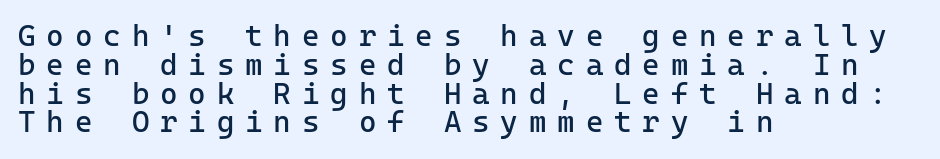
The horizontal fit of the characters is loose and conspicuously gappy. Is this a heavy cut? Hardly; it is regular or lighter. These lines stack with their left ends in a neat column. The gap between lines stays unmarked.
